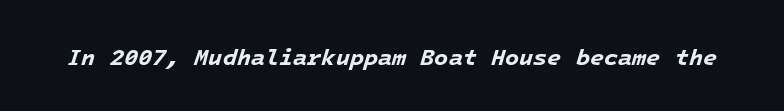
As a designer I'd log this as weight 700, bold. The horizontal fit of the characters is conventional and even. The words here are not underlined. Every character sits at an angle, as italics do.
